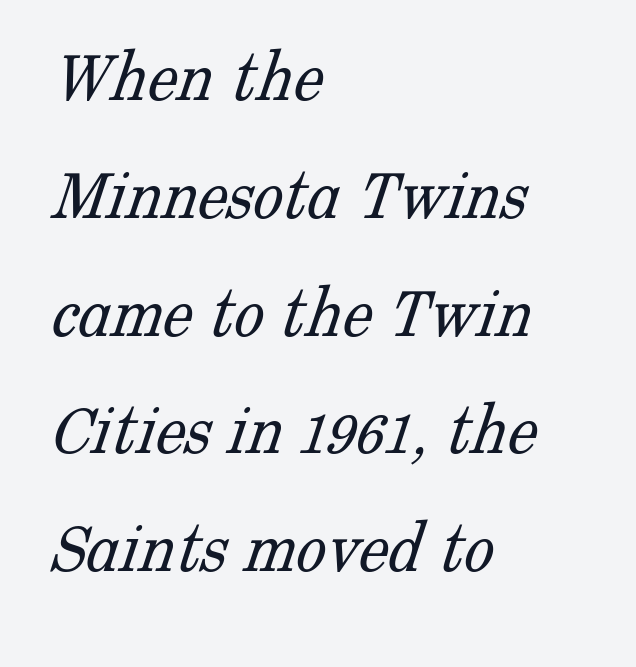
{"serif": "yes", "bold": "no", "weight": "light", "width": "normal", "stroke_contrast": "low", "x_height": "medium", "monospaced": "no", "underline": "no", "align": "left", "line_spacing": "normal", "line_spacing_ratio": 1.55, "letter_spacing": "normal", "letter_spacing_em": 0.0, "glyph_px": 76}
